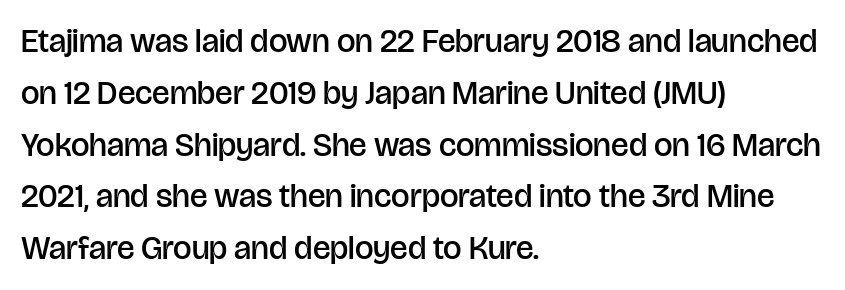
The image shows 33 px semibold sans-serif type, upright; set left-aligned, normal line spacing (1.57x), normal letter spacing, not underlined; low stroke contrast and a large x-height.
